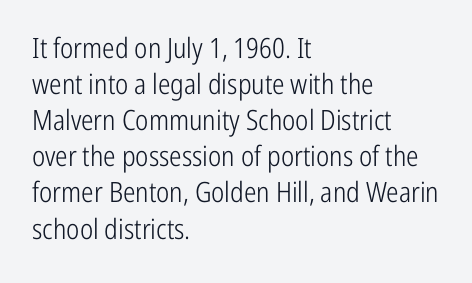
{"serif": "no", "italic": "no", "bold": "no", "weight": "light", "width": "condensed", "stroke_contrast": "low", "x_height": "medium", "monospaced": "no", "underline": "no", "align": "left", "line_spacing": "normal", "line_spacing_ratio": 1.29, "letter_spacing": "normal", "letter_spacing_em": 0.0, "glyph_px": 28}
